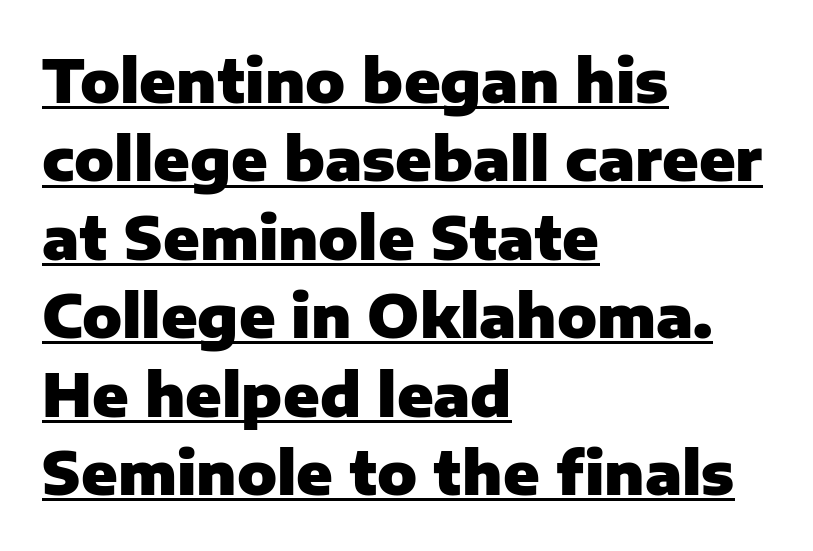
Q: Is the text bold? A: Yes.
Q: Is the text italic (slanted)? A: No, it is upright.
Q: Is the typeface a serif or a sans-serif typeface? A: Sans-serif.
Q: Is the text underlined? A: Yes.
Q: How is the paragraph aligned? A: Left-aligned.
Q: Is the spacing between letters normal or unusually wide? A: Normal.
Q: Is the spacing between lines tight, normal or loose? A: Normal.
Q: Width (condensed, normal, or wide)? A: Normal.
Q: Stroke contrast? A: Low.
Q: x-height? A: Medium.
Q: Monospaced? A: No.
